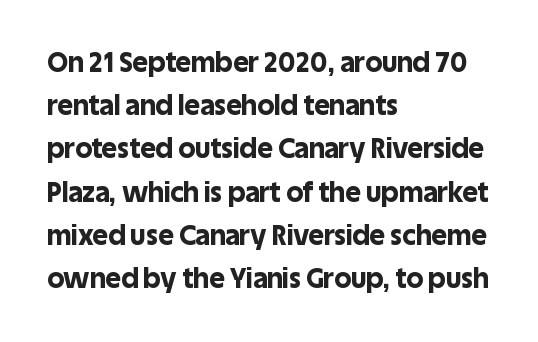
Layout note: lines flush left. Decoration check: the copy has no underline. Each new line begins a customary step beneath the previous one. The characters look thick and weighty, a clear bold. Do the letters lean? They stand straight.
